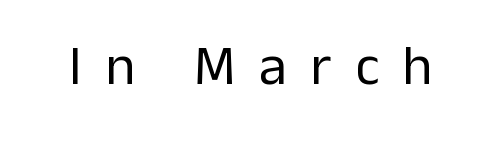
Students, note that the glyphs here are deliberately spaced far apart. Weight: in the light-to-regular range. Do the letters lean? They stand straight. Here the designer chose a conventional face with non-uniform glyph widths.
